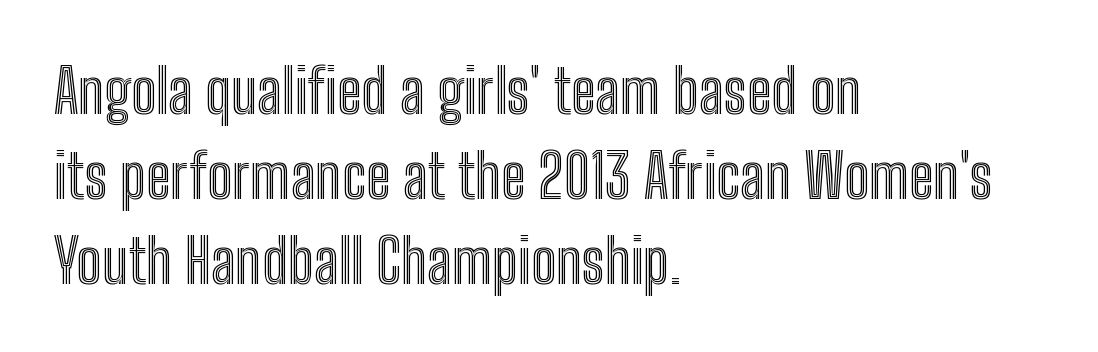
Characters remain perfectly vertical along every line. Bare-footed words on every line. If you measured baseline to baseline, you'd find a middling distance. Horizontally, the lines are justified to the leading edge only. Standard letterfit; no display-style spreading of the glyphs.
